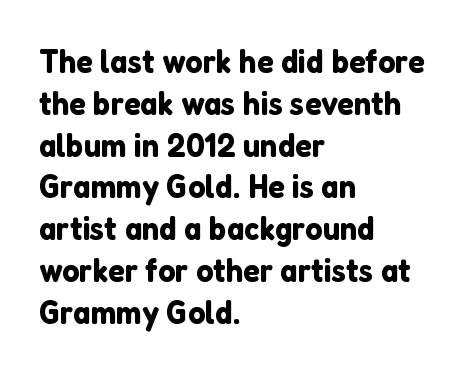
{"serif": "no", "italic": "no", "width": "normal", "stroke_contrast": "low", "x_height": "medium", "monospaced": "no", "underline": "no", "align": "left", "line_spacing_ratio": 1.23, "letter_spacing": "normal", "letter_spacing_em": 0.0, "glyph_px": 34}
